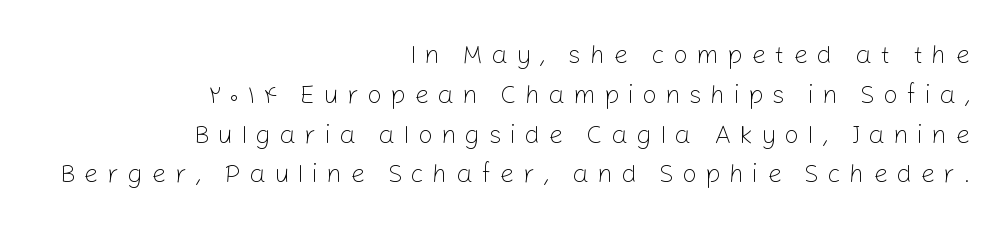
Does extra space separate the letters? Yes, quite a lot of it. Think standard paragraph weight, or any step lighter than that. A clean baseline with only descenders dipping below it. Every row of glyphs terminates at an identical x-position on the right.
